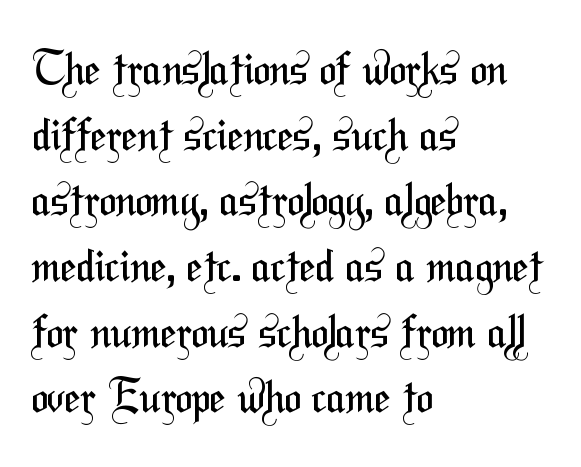
Q: Is the text bold? A: No.
Q: Is the typeface a serif or a sans-serif typeface? A: Sans-serif.
Q: Is the text underlined? A: No.
Q: How is the paragraph aligned? A: Left-aligned.
Q: Is the spacing between letters normal or unusually wide? A: Normal.
Q: Is the spacing between lines tight, normal or loose? A: Normal.
Q: Width (condensed, normal, or wide)? A: Condensed.
Q: Stroke contrast? A: Medium.
Q: x-height? A: Medium.
Q: Monospaced? A: No.
